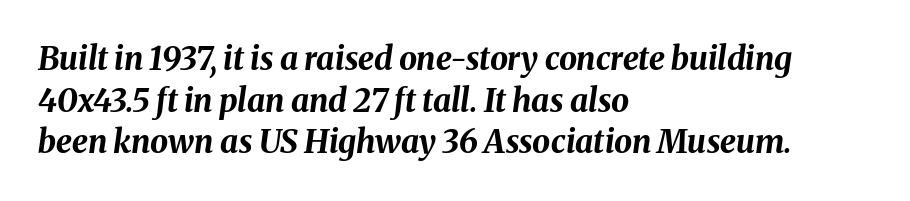
The image shows 32 px bold type, italic (leaning right); set left-aligned, normal line spacing (1.3x), normal letter spacing, not underlined; medium stroke contrast and a medium x-height.
